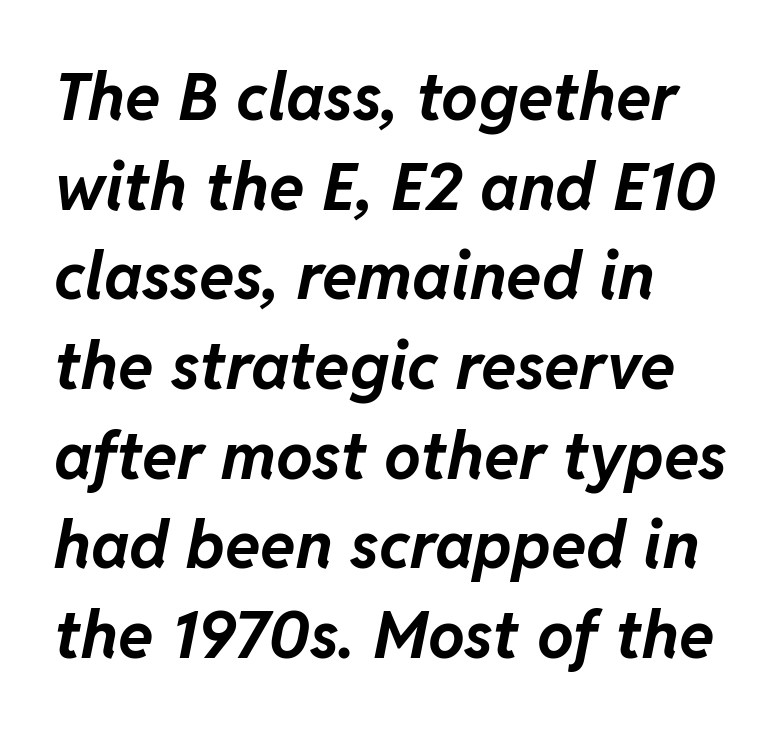
The image shows 65 px bold type, italic (leaning right); set left-aligned, normal line spacing (1.38x), normal letter spacing, not underlined; low stroke contrast and a medium x-height.
